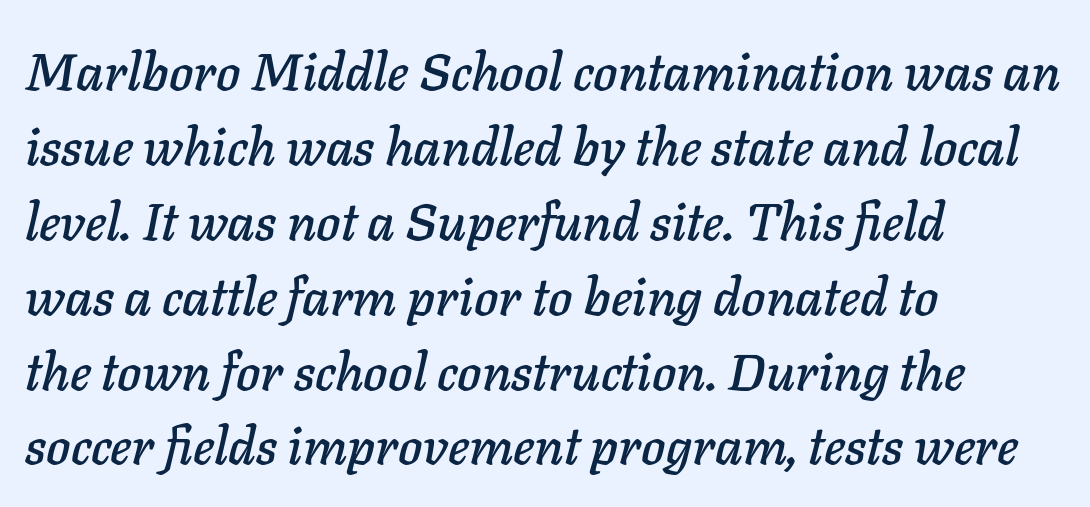
The image shows 52 px text type, italic (leaning right); set left-aligned, normal line spacing (1.44x), normal letter spacing, not underlined; low stroke contrast and a medium x-height.
